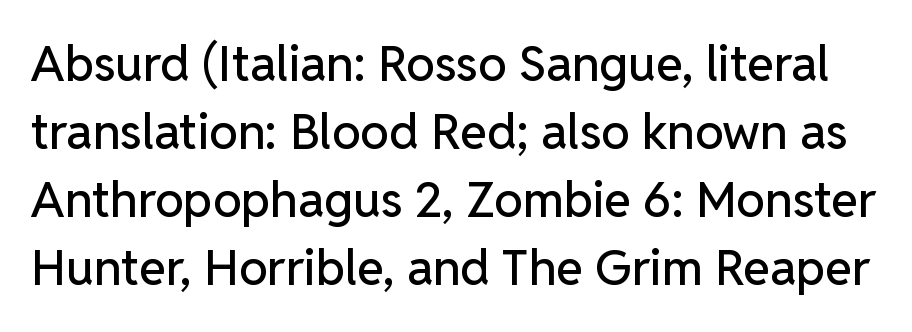
The area under the type is left untouched. The face used here is proportionally spaced, like ordinary book or web type. The glyphs in this specimen are sans serif. The specimen reads as upright at a glance. Does extra space separate the letters? No, they use regular spacing.
